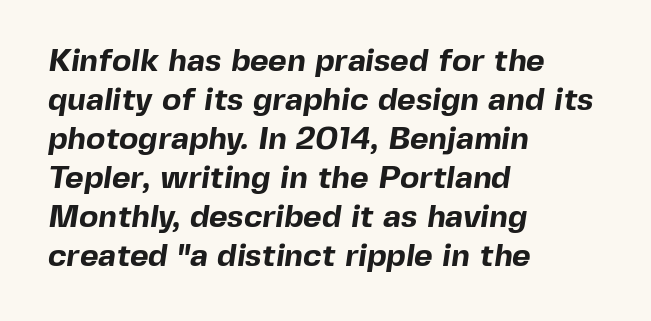
Q: Is the text bold? A: Yes.
Q: Is the typeface a serif or a sans-serif typeface? A: Sans-serif.
Q: Is the text underlined? A: No.
Q: How is the paragraph aligned? A: Left-aligned.
Q: Is the spacing between letters normal or unusually wide? A: Normal.
Q: Width (condensed, normal, or wide)? A: Normal.
Q: x-height? A: Medium.
Q: Monospaced? A: No.
